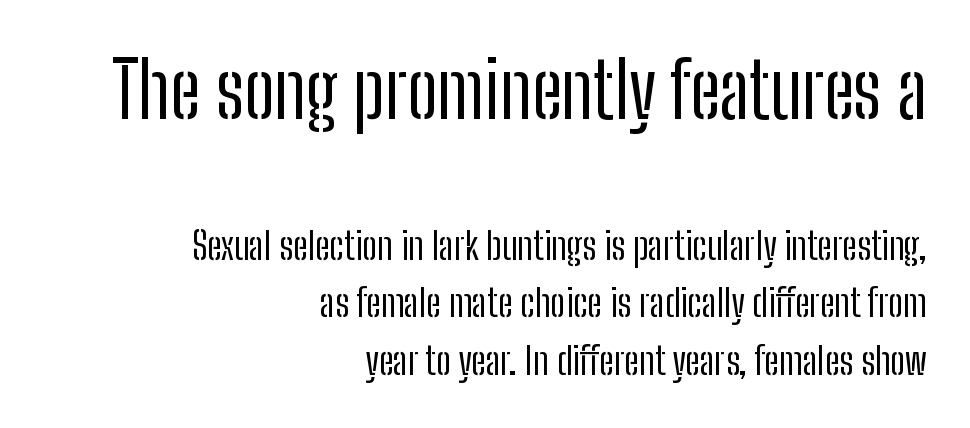
The passage shown has conventional tracking throughout. Descenders hang freely into open space. Vertically, the passage feels balanced, rows spaced as you'd expect. Do the characters align in a grid? No, the font is proportional.
